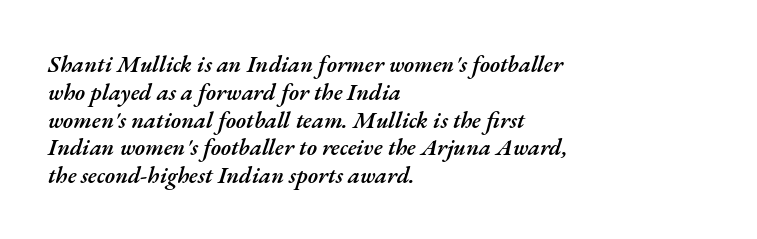
{"italic": "yes", "lean": "right", "slant_degrees": 17, "bold": "semi", "underline": "no", "align": "left", "line_spacing_ratio": 1.21, "letter_spacing": "normal", "letter_spacing_em": 0.0, "glyph_px": 23}
